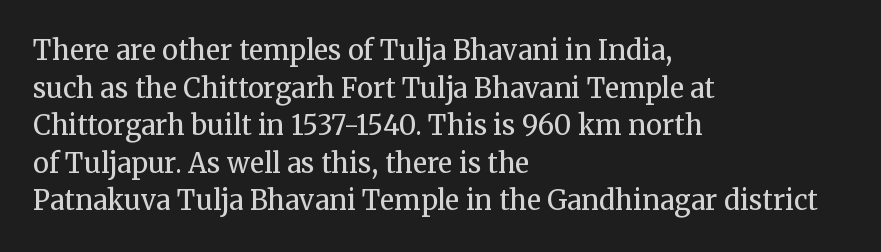
{"italic": "no", "bold": "no", "underline": "no", "align": "left", "line_spacing": "normal", "line_spacing_ratio": 1.39, "letter_spacing": "normal", "letter_spacing_em": 0.0, "glyph_px": 27}
